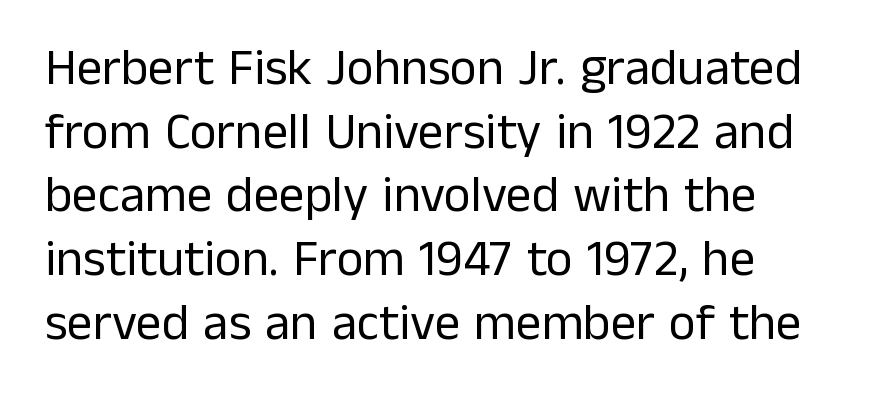
{"serif": "no", "italic": "no", "bold": "no", "weight": "regular", "width": "normal", "stroke_contrast": "low", "x_height": "medium", "monospaced": "no", "underline": "no", "align": "left", "line_spacing": "normal", "line_spacing_ratio": 1.25, "letter_spacing": "normal", "letter_spacing_em": 0.0, "glyph_px": 51}
